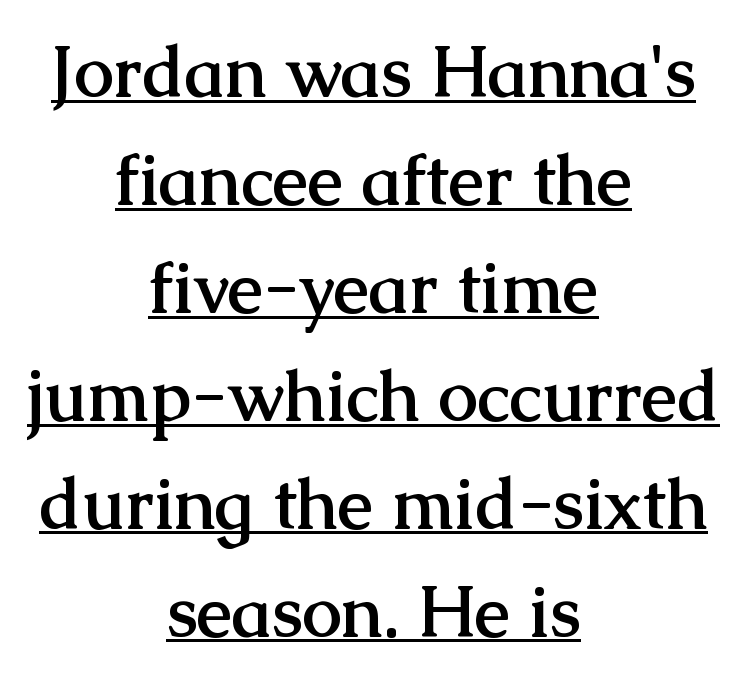
{"serif": "yes", "italic": "no", "bold": "yes", "weight": "semibold", "width": "normal", "stroke_contrast": "medium", "x_height": "medium", "monospaced": "no", "underline": "yes", "align": "center", "line_spacing": "normal", "line_spacing_ratio": 1.52, "letter_spacing": "normal", "letter_spacing_em": 0.0, "glyph_px": 71}
